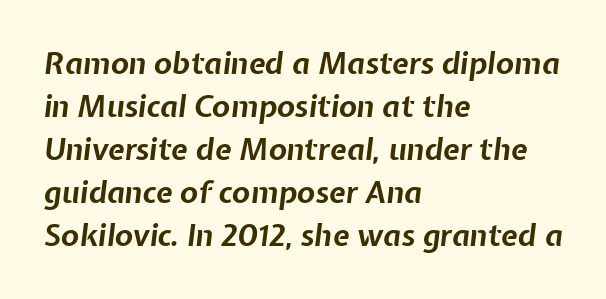
Q: Is the text bold? A: Yes.
Q: Is the text italic (slanted)? A: Yes, it leans right by about 7 degrees.
Q: Is the text underlined? A: No.
Q: How is the paragraph aligned? A: Left-aligned.
Q: Is the spacing between letters normal or unusually wide? A: Normal.
Q: Is the spacing between lines tight, normal or loose? A: Normal.
Q: Width (condensed, normal, or wide)? A: Normal.
Q: Stroke contrast? A: Low.
Q: x-height? A: Medium.
Q: Monospaced? A: No.
